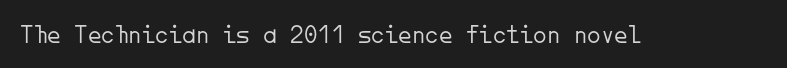
The image shows 27 px text type, upright; set normal letter spacing, not underlined.
